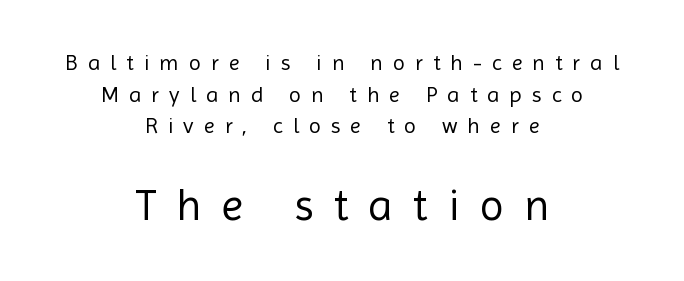
The rows are spaced the way most documents space them. The setting favours the middle, as headings and verse often do. Note the varied advance widths — an 'i' is clearly narrower than an 'm'. Between one letter and the next there's a generous, obvious gap. Does the lettering tilt? It doesn't — this is upright. Each stroke keeps to a modest, everyday thickness or less.
